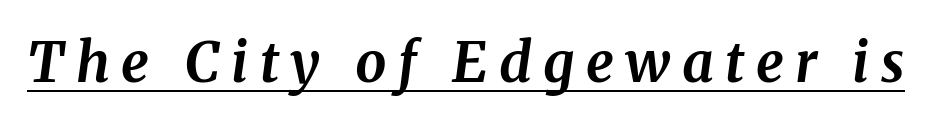
{"serif": "yes", "italic": "yes", "lean": "right", "slant_degrees": 8, "bold": "yes", "weight": "bold", "width": "normal", "stroke_contrast": "medium", "x_height": "medium", "monospaced": "no", "underline": "yes", "letter_spacing": "wide", "letter_spacing_em": 0.21, "glyph_px": 55}
